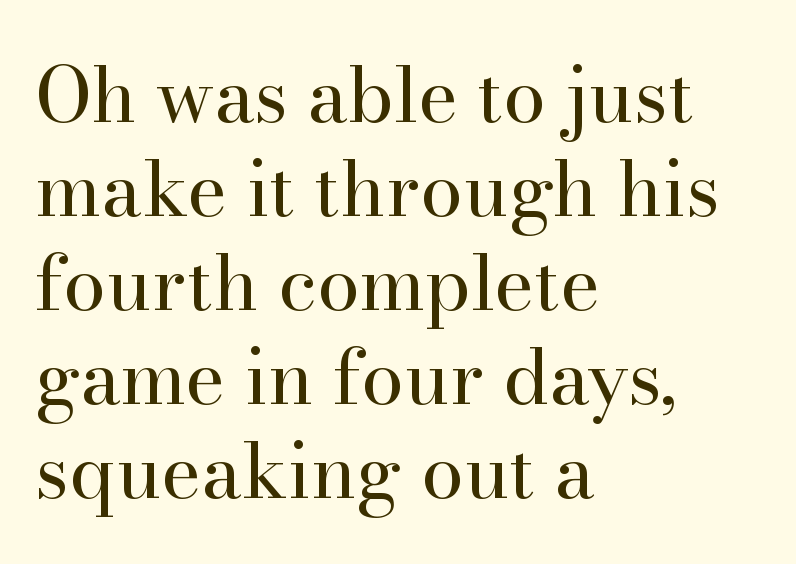
The image shows 77 px regular-weight serif type, upright; set left-aligned, line spacing 1.22x, normal letter spacing, not underlined; high stroke contrast and a small x-height.
